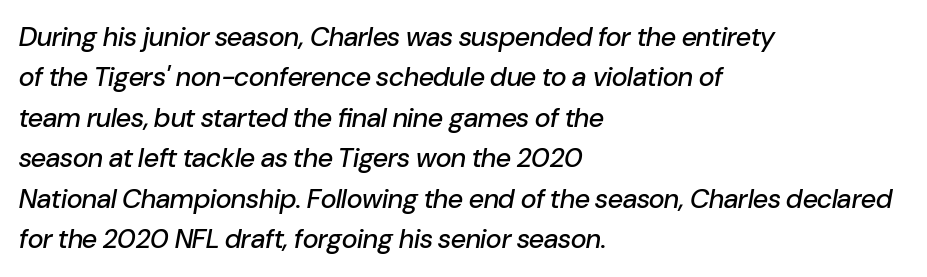
{"italic": "yes", "lean": "right", "slant_degrees": 10, "underline": "no", "align": "left", "line_spacing": "normal", "line_spacing_ratio": 1.5, "letter_spacing": "normal", "letter_spacing_em": 0.0, "glyph_px": 27}
